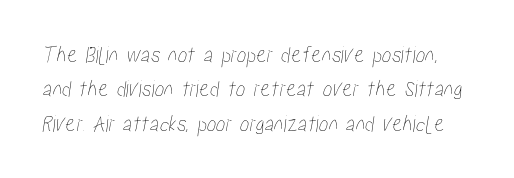
Q: Is the text underlined? A: No.
Q: Is the spacing between letters normal or unusually wide? A: Normal.
Q: Is the spacing between lines tight, normal or loose? A: Normal.
